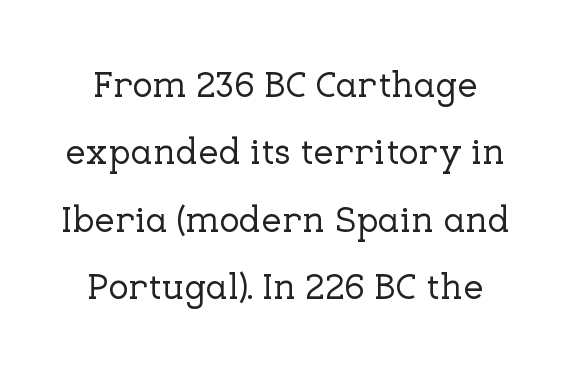
{"serif": "yes", "italic": "no", "width": "normal", "stroke_contrast": "low", "x_height": "medium", "monospaced": "no", "underline": "no", "align": "center", "line_spacing_ratio": 1.82, "letter_spacing": "normal", "letter_spacing_em": 0.0, "glyph_px": 37}
